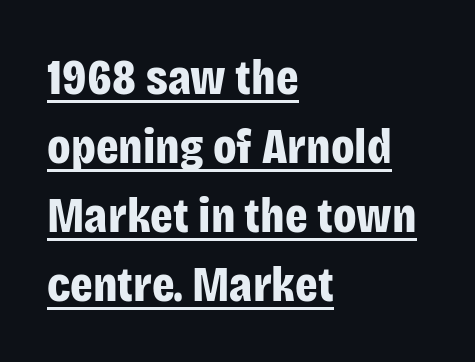
{"serif": "no", "italic": "no", "bold": "yes", "weight": "bold", "width": "condensed", "stroke_contrast": "low", "x_height": "large", "monospaced": "no", "underline": "yes", "align": "left", "line_spacing": "normal", "line_spacing_ratio": 1.38, "letter_spacing": "normal", "letter_spacing_em": 0.0, "glyph_px": 50}
